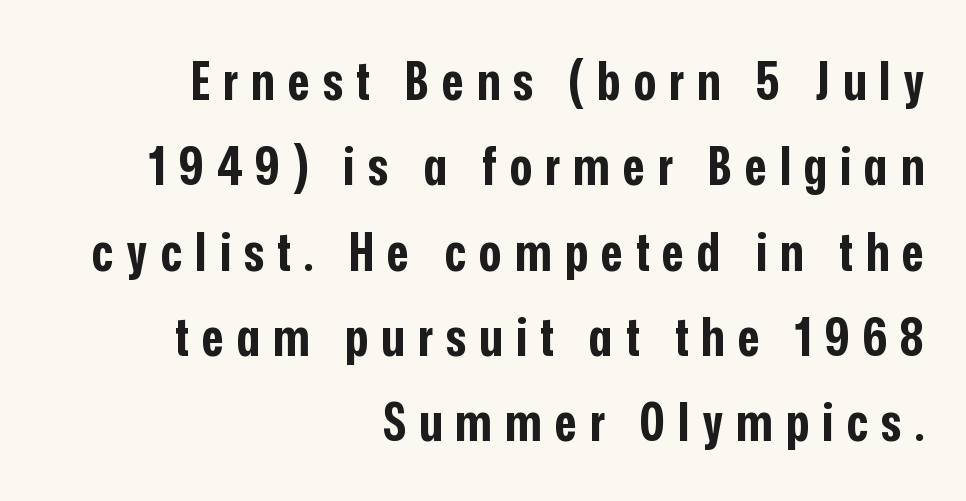
The image shows 53 px bold, condensed sans-serif type, upright; set right-aligned, normal line spacing (1.61x), unusually wide letter spacing (+0.25 em), not underlined; low stroke contrast and a medium x-height.
